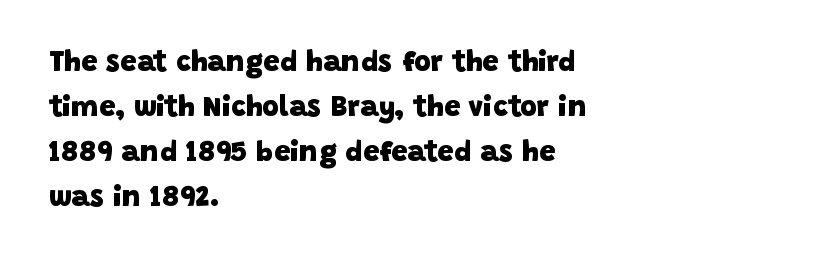
Q: Is the text bold? A: Yes.
Q: Is the typeface a serif or a sans-serif typeface? A: Sans-serif.
Q: Is the text underlined? A: No.
Q: How is the paragraph aligned? A: Left-aligned.
Q: Is the spacing between letters normal or unusually wide? A: Normal.
Q: Is the spacing between lines tight, normal or loose? A: Normal.
Q: Width (condensed, normal, or wide)? A: Normal.
Q: Stroke contrast? A: Low.
Q: x-height? A: Large.
Q: Monospaced? A: No.
